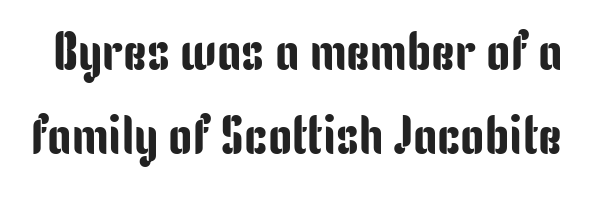
{"serif": "no", "italic": "no", "width": "condensed", "stroke_contrast": "low", "x_height": "medium", "monospaced": "no", "underline": "no", "line_spacing": "normal", "line_spacing_ratio": 1.55, "letter_spacing": "normal", "letter_spacing_em": 0.0, "glyph_px": 54}
